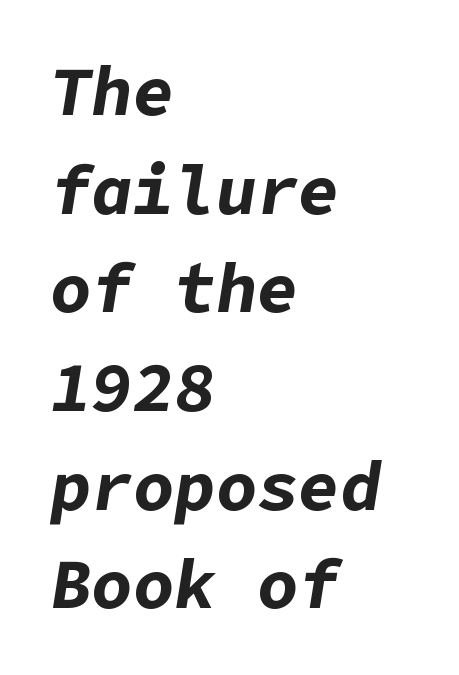
Q: Is the text bold? A: Yes.
Q: Is the text italic (slanted)? A: Yes, it leans right by about 9 degrees.
Q: Is the text underlined? A: No.
Q: How is the paragraph aligned? A: Left-aligned.
Q: Is the spacing between letters normal or unusually wide? A: Normal.
Q: Is the spacing between lines tight, normal or loose? A: Normal.
Q: Width (condensed, normal, or wide)? A: Normal.
Q: Stroke contrast? A: Low.
Q: x-height? A: Medium.
